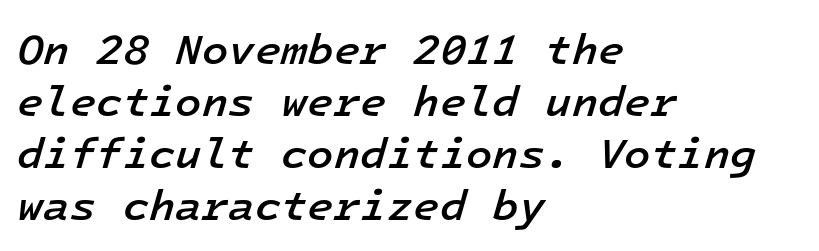
{"italic": "yes", "lean": "right", "slant_degrees": 16, "bold": "semi", "weight": "semibold", "width": "normal", "stroke_contrast": "low", "x_height": "medium", "monospaced": "yes", "underline": "no", "align": "left", "line_spacing_ratio": 1.21, "letter_spacing": "normal", "letter_spacing_em": 0.0, "glyph_px": 43}
